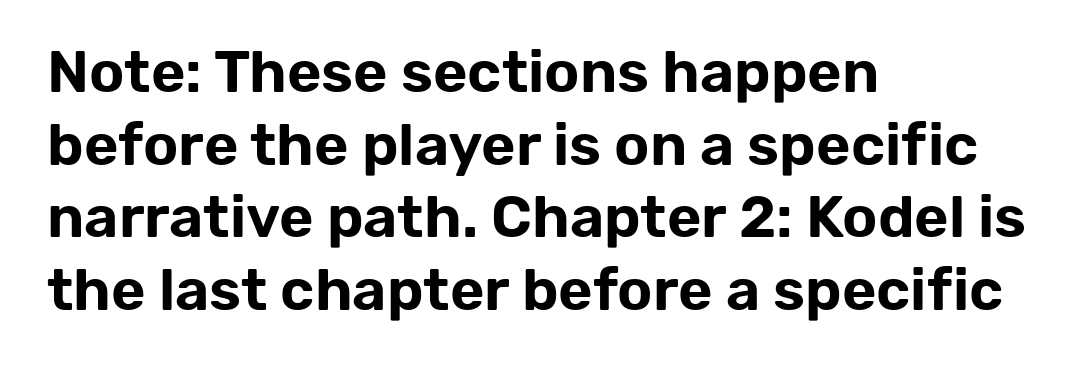
{"serif": "no", "italic": "no", "width": "normal", "stroke_contrast": "low", "x_height": "medium", "monospaced": "no", "underline": "no", "align": "left", "line_spacing_ratio": 1.23, "letter_spacing": "normal", "letter_spacing_em": 0.0, "glyph_px": 59}
